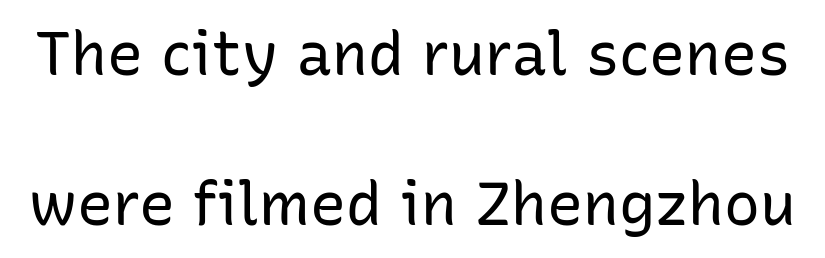
{"serif": "no", "italic": "no", "bold": "no", "weight": "regular", "width": "normal", "stroke_contrast": "low", "x_height": "medium", "monospaced": "no", "underline": "no", "line_spacing": "loose", "line_spacing_ratio": 2.5, "letter_spacing": "normal", "letter_spacing_em": 0.0, "glyph_px": 60}
